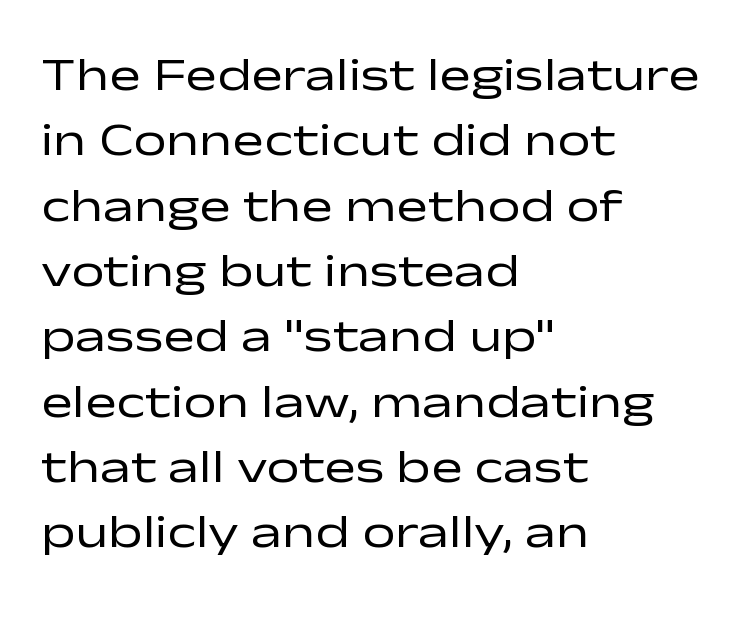
Q: Is the text bold? A: No.
Q: Is the text italic (slanted)? A: No, it is upright.
Q: Is the typeface a serif or a sans-serif typeface? A: Sans-serif.
Q: Is the text underlined? A: No.
Q: How is the paragraph aligned? A: Left-aligned.
Q: Is the spacing between letters normal or unusually wide? A: Normal.
Q: Is the spacing between lines tight, normal or loose? A: Normal.
Q: Width (condensed, normal, or wide)? A: Wide.
Q: Stroke contrast? A: Low.
Q: x-height? A: Medium.
Q: Monospaced? A: No.
